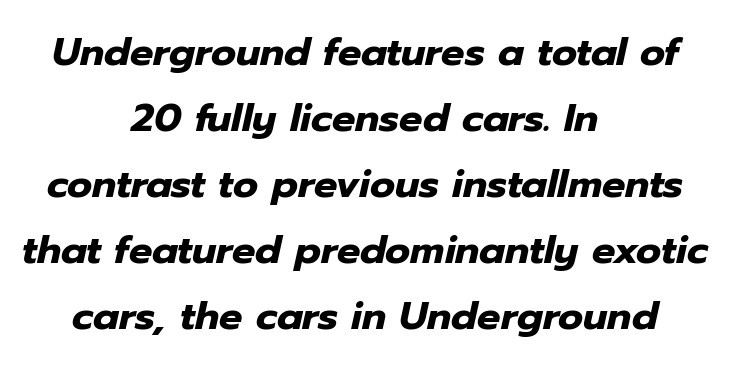
Q: Is the text bold? A: Yes.
Q: Is the text italic (slanted)? A: Yes, it leans right by about 12 degrees.
Q: Is the text underlined? A: No.
Q: How is the paragraph aligned? A: Centered.
Q: Is the spacing between letters normal or unusually wide? A: Normal.
Q: Is the spacing between lines tight, normal or loose? A: Normal.
Q: Width (condensed, normal, or wide)? A: Normal.
Q: Stroke contrast? A: Low.
Q: x-height? A: Medium.
Q: Monospaced? A: No.
